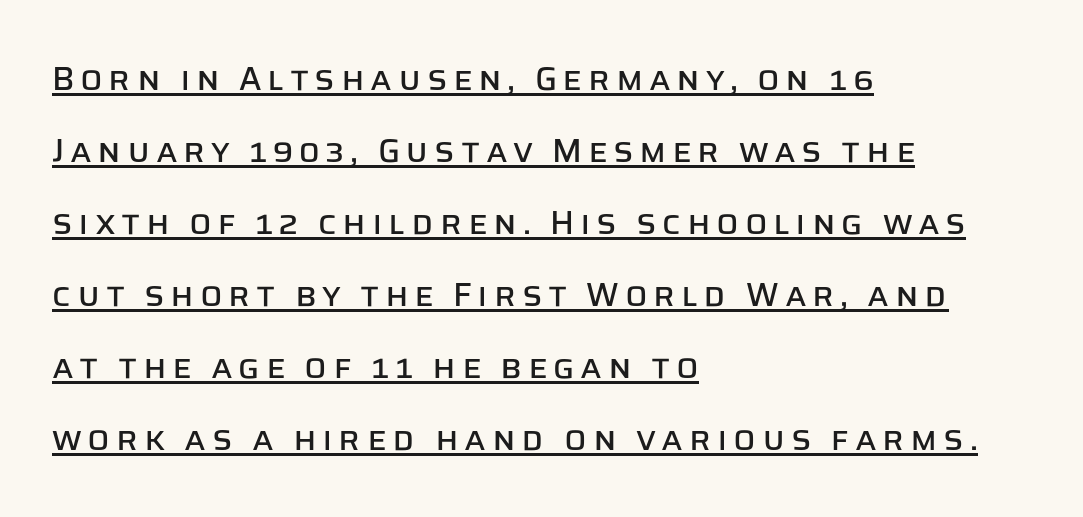
{"serif": "no", "italic": "no", "width": "normal", "stroke_contrast": "low", "x_height": "large", "monospaced": "no", "underline": "yes", "align": "left", "line_spacing": "loose", "line_spacing_ratio": 2.18, "glyph_px": 33}
